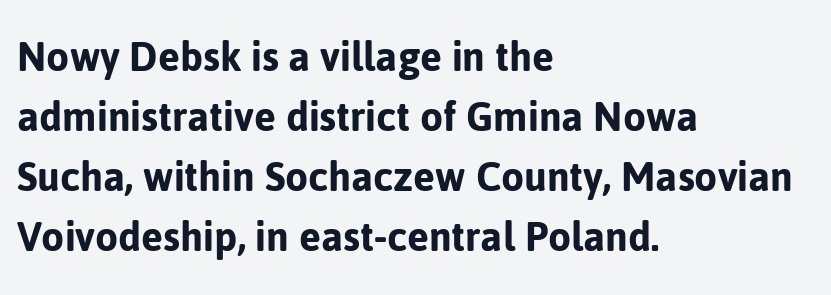
{"serif": "no", "italic": "no", "width": "normal", "stroke_contrast": "low", "x_height": "medium", "monospaced": "no", "underline": "no", "align": "left", "line_spacing": "normal", "line_spacing_ratio": 1.28, "letter_spacing": "normal", "letter_spacing_em": 0.0, "glyph_px": 47}
